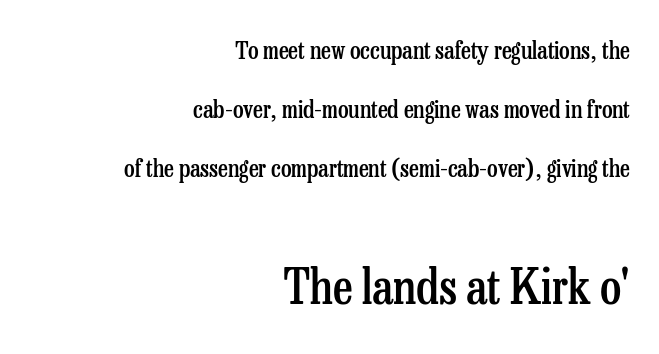
The image shows 48 px semibold, condensed serif type, upright; set right-aligned, loose line spacing (2.45x), normal letter spacing, not underlined; the second (bottom) block is 2.0x larger; low stroke contrast and a medium x-height.
